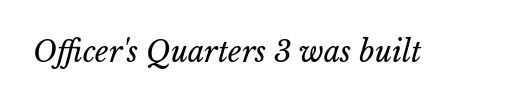
The image shows 29 px regular-weight type, italic (leaning right); set normal letter spacing, not underlined; low stroke contrast and a medium x-height.
